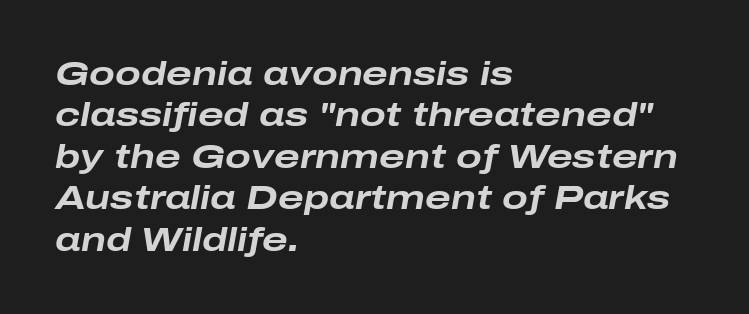
{"italic": "yes", "lean": "right", "slant_degrees": 10, "bold": "yes", "weight": "bold", "width": "wide", "stroke_contrast": "low", "x_height": "medium", "monospaced": "no", "underline": "no", "align": "left", "line_spacing_ratio": 1.22, "letter_spacing": "normal", "letter_spacing_em": 0.0, "glyph_px": 34}
